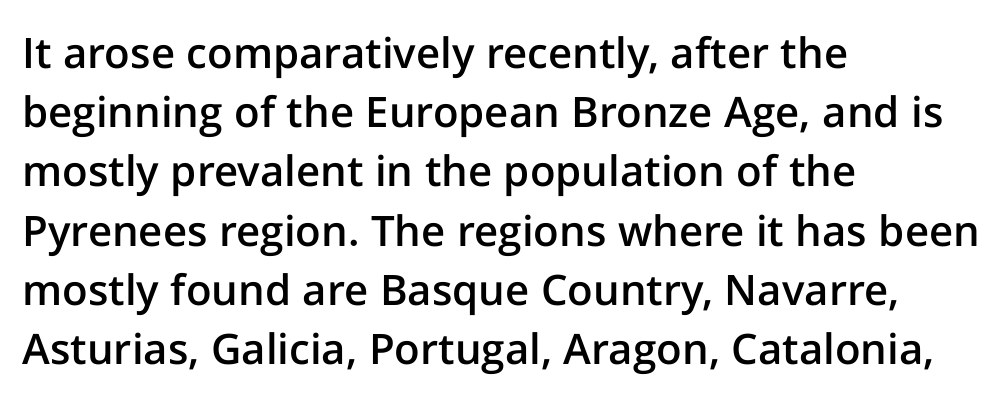
{"serif": "no", "italic": "no", "bold": "semi", "weight": "semibold", "width": "normal", "stroke_contrast": "low", "x_height": "medium", "monospaced": "no", "underline": "no", "align": "left", "line_spacing": "normal", "line_spacing_ratio": 1.41, "letter_spacing": "normal", "letter_spacing_em": 0.0, "glyph_px": 42}
